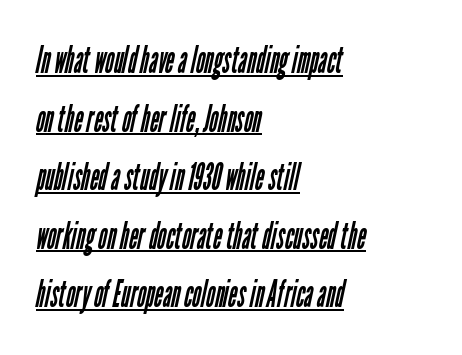
The image shows 38 px regular-weight, condensed sans-serif type; set left-aligned, normal line spacing (1.54x), normal letter spacing, underlined; low stroke contrast and a medium x-height.
